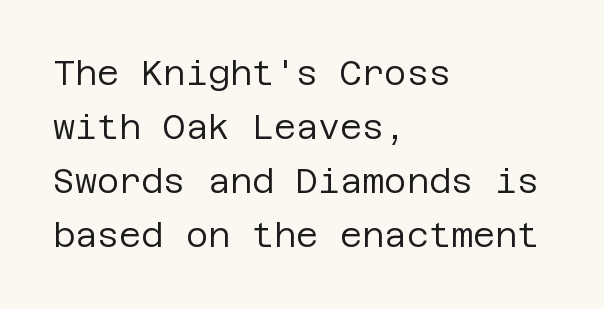
{"serif": "no", "italic": "no", "bold": "no", "weight": "regular", "width": "normal", "stroke_contrast": "low", "x_height": "large", "underline": "no", "align": "left", "line_spacing": "normal", "line_spacing_ratio": 1.59, "letter_spacing": "normal", "letter_spacing_em": 0.0, "glyph_px": 34}
